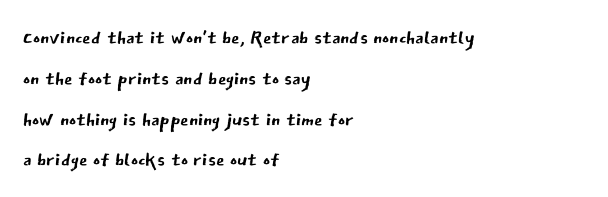
The passage shown stacks its lines at a standard gap. Plain, unruled lines of type. Summary of weight: not heavy and not bold. The rendering keeps characters at their native spacing. Notice how the stems are strictly vertical — no italics here.
